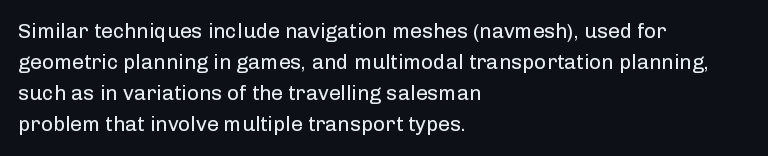
The image shows 21 px text type, upright; set left-aligned, normal line spacing (1.48x), normal letter spacing, not underlined.
